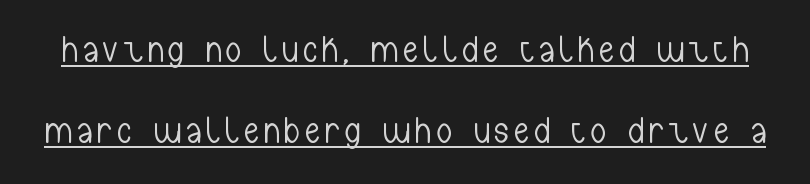
Q: Is the text bold? A: No.
Q: Is the text italic (slanted)? A: No, it is upright.
Q: Is the typeface a serif or a sans-serif typeface? A: Sans-serif.
Q: Is the text underlined? A: Yes.
Q: Is the spacing between lines tight, normal or loose? A: Loose.
Q: Width (condensed, normal, or wide)? A: Condensed.
Q: Stroke contrast? A: Low.
Q: x-height? A: Medium.
Q: Monospaced? A: No.
